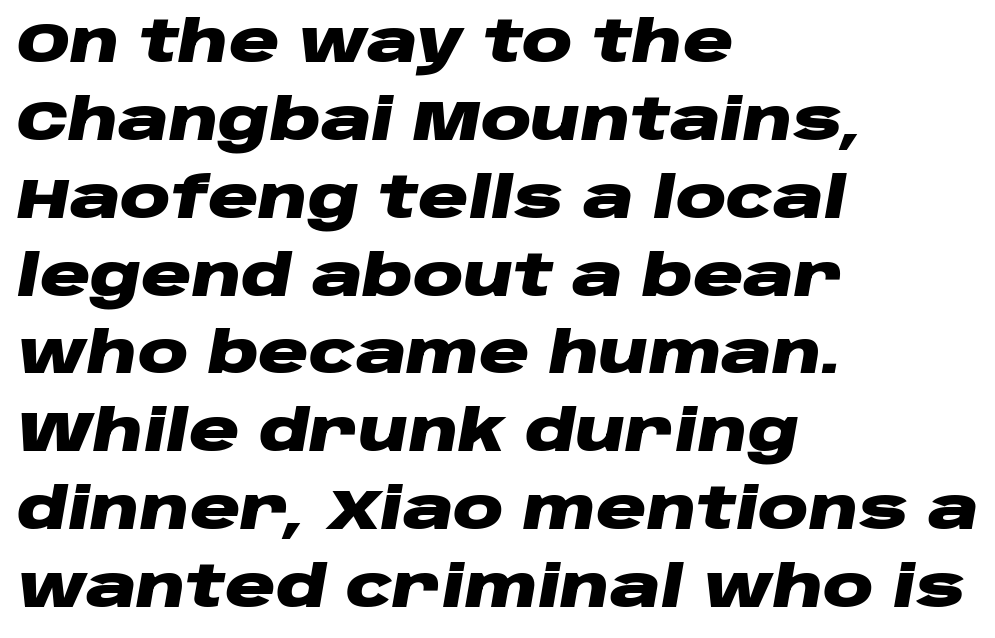
Q: Is the text bold? A: Yes.
Q: Is the text italic (slanted)? A: Yes, it leans right by about 10 degrees.
Q: Is the text underlined? A: No.
Q: How is the paragraph aligned? A: Left-aligned.
Q: Is the spacing between letters normal or unusually wide? A: Normal.
Q: Is the spacing between lines tight, normal or loose? A: Normal.
Q: Width (condensed, normal, or wide)? A: Wide.
Q: Stroke contrast? A: Low.
Q: x-height? A: Large.
Q: Monospaced? A: No.
